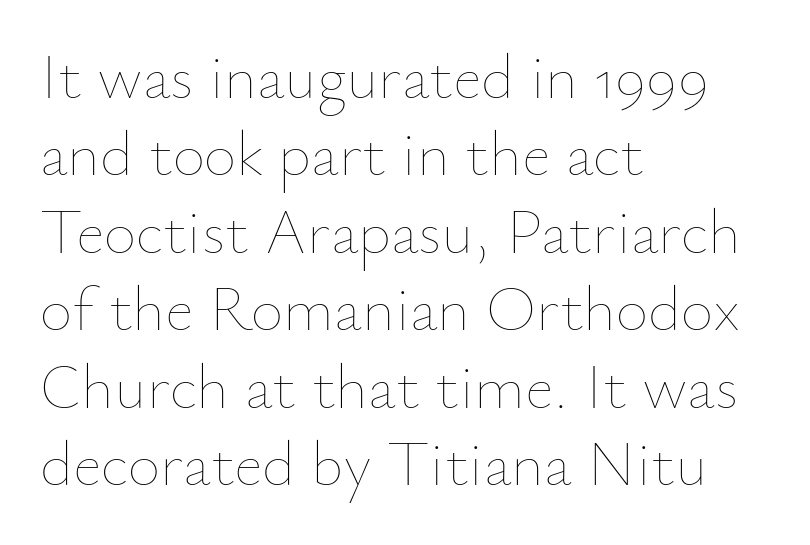
The image shows 63 px thin type, upright; set left-aligned, line spacing 1.23x, normal letter spacing, not underlined; low stroke contrast and a small x-height.
